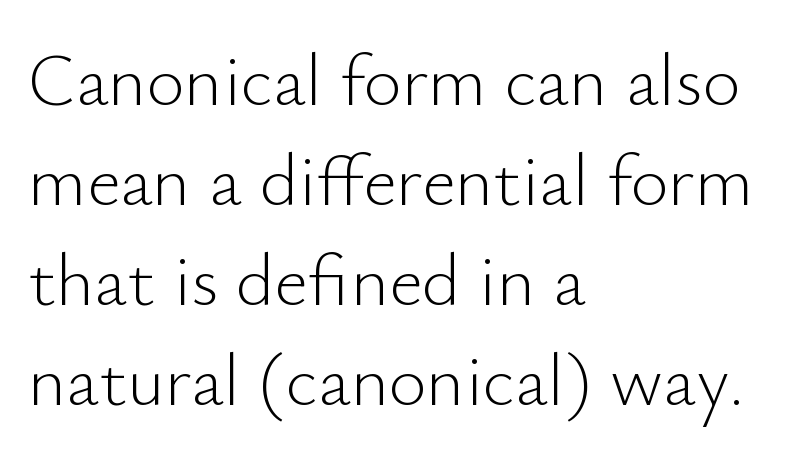
Q: Is the text bold? A: No.
Q: Is the text italic (slanted)? A: No, it is upright.
Q: Is the typeface a serif or a sans-serif typeface? A: Sans-serif.
Q: Is the text underlined? A: No.
Q: How is the paragraph aligned? A: Left-aligned.
Q: Is the spacing between letters normal or unusually wide? A: Normal.
Q: Is the spacing between lines tight, normal or loose? A: Normal.
Q: Width (condensed, normal, or wide)? A: Normal.
Q: Stroke contrast? A: Low.
Q: x-height? A: Small.
Q: Monospaced? A: No.
